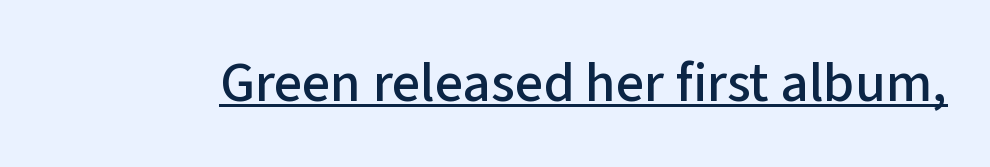
This is roman type, the default non-slanted kind. The passage shown has conventional tracking throughout. In terms of letterform style, serifs are entirely absent. You could not count columns in this text — the font is proportionally spaced. These characters rest on top of a visible drawn line.
